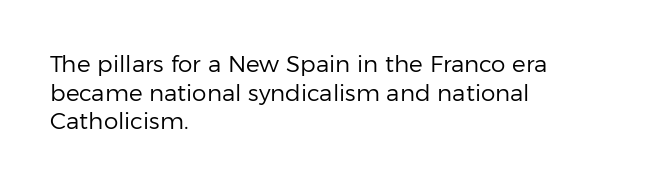
The lines sit at an ordinary, default distance from one another. The text block is weighted toward the left margin, trailing off unevenly rightward. Tracking value appears to be zero — textbook default spacing. Has an underline been added? It has not. Stroke mass is kept to a normal reading level or below.
